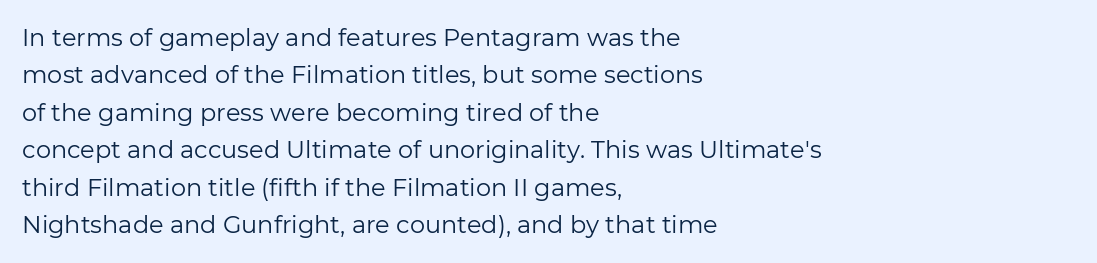
{"italic": "no", "bold": "no", "underline": "no", "align": "left", "line_spacing": "normal", "line_spacing_ratio": 1.56, "letter_spacing": "normal", "letter_spacing_em": 0.0, "glyph_px": 24}
